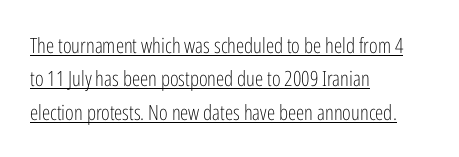
Notice how the stems are strictly vertical — no italics here. Does the leading feel generous? No, just average. How are the letters spaced? Ordinarily, with no added tracking. Is the block centered? No — it sits flush against the left margin.
